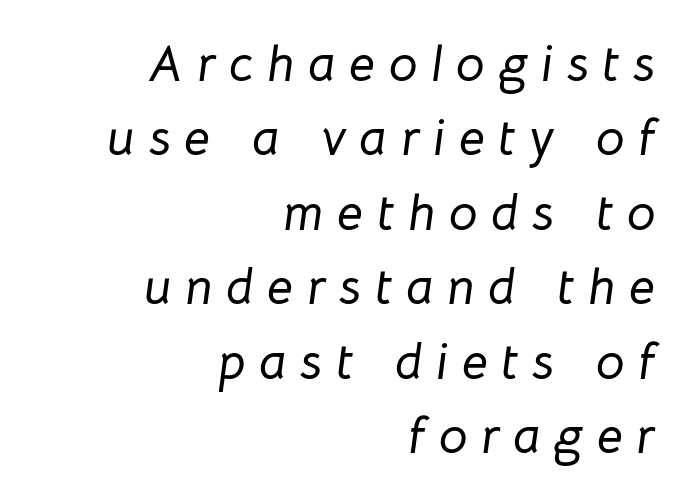
Looks like regular typesetting: each glyph gets only the width it needs. This sample keeps an unexceptional amount of space between lines. Tracking here is generous; glyphs stand well apart from one another. Characters are canted at an angle relative to the baseline's perpendicular. The setting favours the right margin, as signatures and pull-quotes sometimes do.
